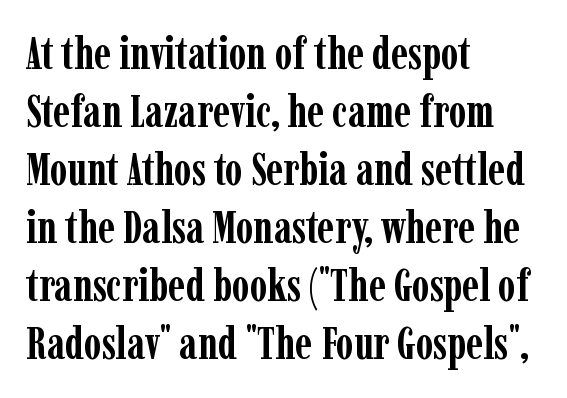
I'd describe the lettering as bold — thick and assertive. The letters advance in unequal steps, a hallmark of proportional type. Quick note: not italic, upright. The passage shown stacks its lines at a standard gap. The type is set solid horizontally, with unmodified tracking.
